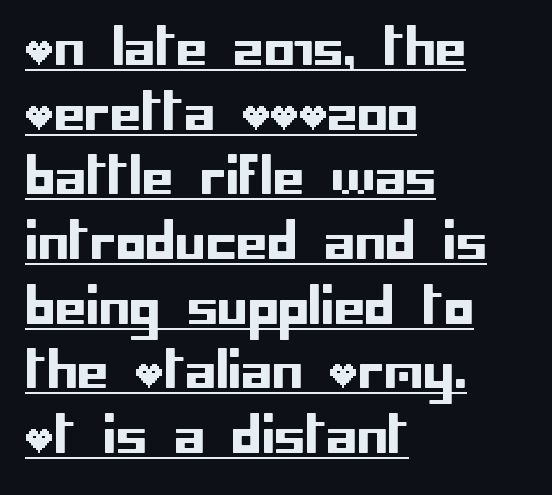
Q: Is the text italic (slanted)? A: No, it is upright.
Q: Is the typeface a serif or a sans-serif typeface? A: Sans-serif.
Q: Is the text underlined? A: Yes.
Q: How is the paragraph aligned? A: Left-aligned.
Q: Is the spacing between letters normal or unusually wide? A: Normal.
Q: Is the spacing between lines tight, normal or loose? A: Normal.
Q: Width (condensed, normal, or wide)? A: Normal.
Q: Stroke contrast? A: Low.
Q: x-height? A: Large.
